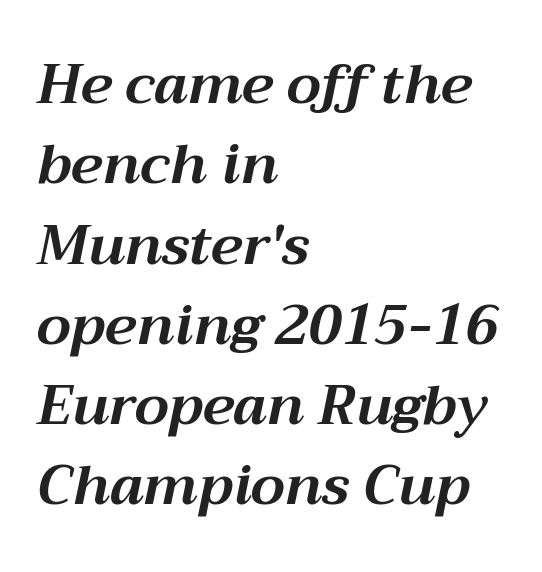
Check the space under the baseline: it is left empty. The setting favours the left margin, as ordinary paragraphs usually do. Designer's note — italics engaged. These words are printed bold, with thick strokes throughout.
